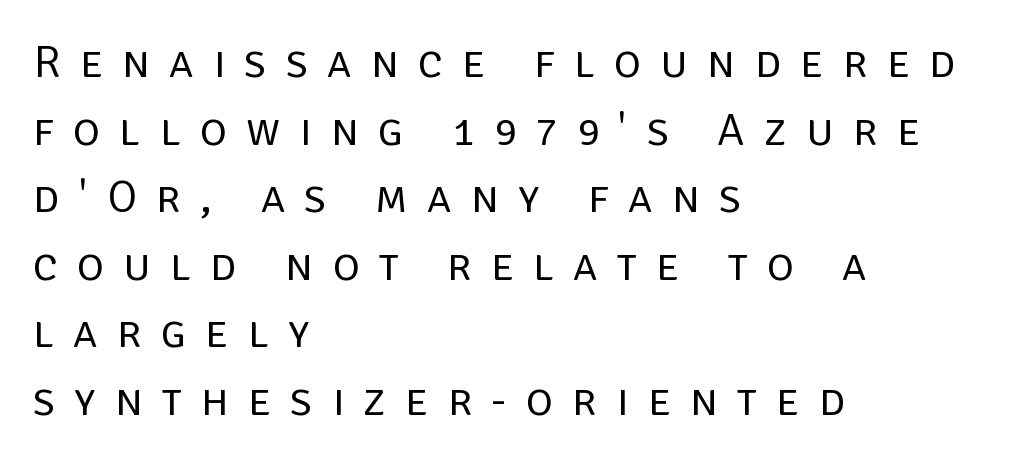
The image shows 46 px regular-weight sans-serif type, upright; set left-aligned, normal line spacing (1.47x), unusually wide letter spacing (+0.42 em), not underlined; low stroke contrast and a large x-height.
